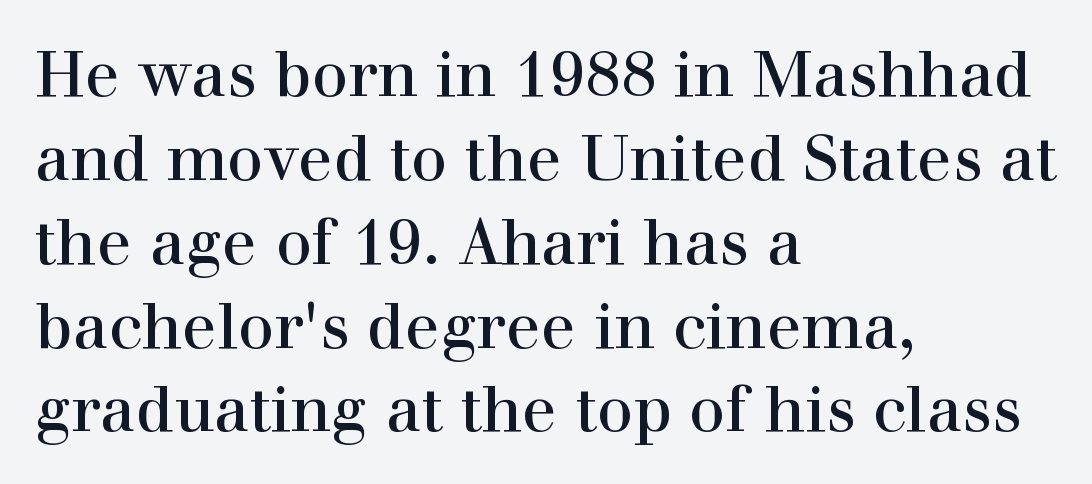
Q: Is the text italic (slanted)? A: No, it is upright.
Q: Is the typeface a serif or a sans-serif typeface? A: Serif.
Q: Is the text underlined? A: No.
Q: How is the paragraph aligned? A: Left-aligned.
Q: Is the spacing between letters normal or unusually wide? A: Normal.
Q: Is the spacing between lines tight, normal or loose? A: Normal.
Q: Width (condensed, normal, or wide)? A: Normal.
Q: x-height? A: Medium.
Q: Monospaced? A: No.
